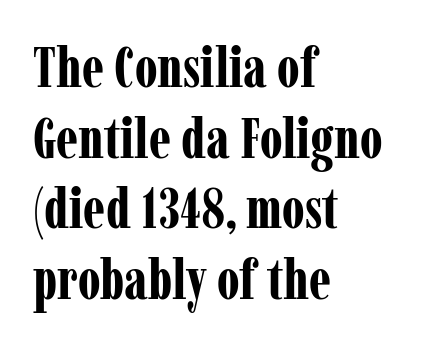
The image shows 56 px bold, condensed serif type, upright; set left-aligned, normal line spacing (1.26x), normal letter spacing, not underlined; low stroke contrast and a medium x-height.
